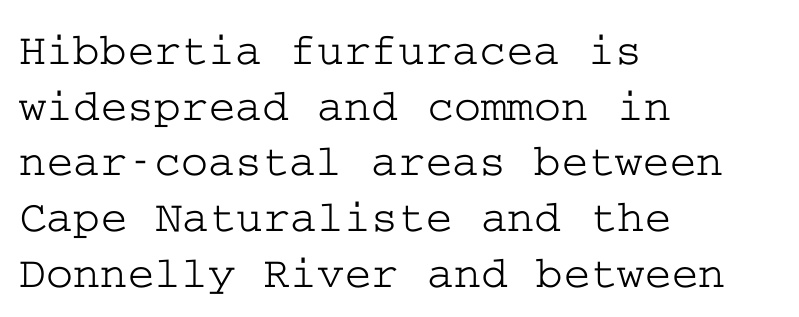
The image shows 46 px wide serif type, upright; set left-aligned, line spacing 1.21x, normal letter spacing, not underlined; low stroke contrast and a medium x-height.
